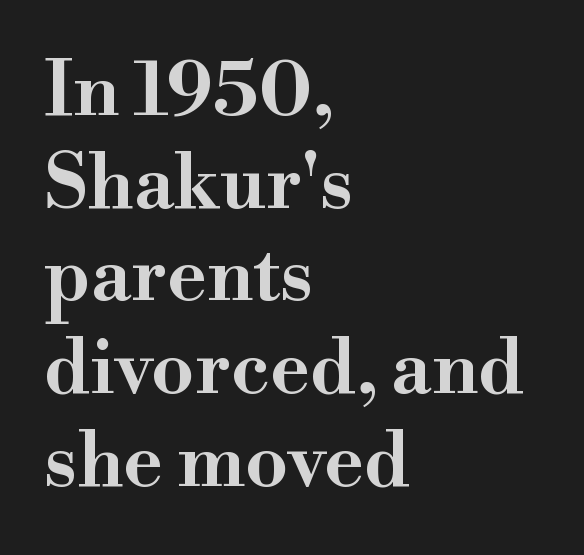
The image shows 76 px wide serif type, upright; set left-aligned, line spacing 1.22x, normal letter spacing, not underlined; high stroke contrast and a small x-height.
